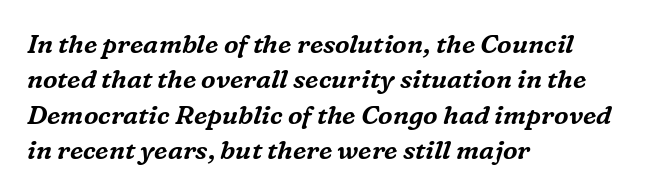
Q: Is the text italic (slanted)? A: Yes, it leans right by about 16 degrees.
Q: Is the text underlined? A: No.
Q: How is the paragraph aligned? A: Left-aligned.
Q: Is the spacing between letters normal or unusually wide? A: Normal.
Q: Is the spacing between lines tight, normal or loose? A: Normal.
